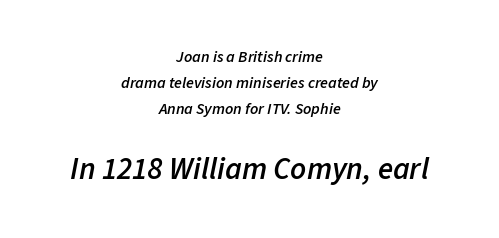
{"italic": "yes", "lean": "right", "slant_degrees": 11, "bold": "semi", "weight": "semibold", "width": "normal", "stroke_contrast": "low", "x_height": "medium", "monospaced": "no", "underline": "no", "align": "center", "line_spacing": "normal", "line_spacing_ratio": 1.61, "letter_spacing": "normal", "letter_spacing_em": 0.0, "larger_block": "second", "size_ratio": 1.94, "glyph_px": 31}
